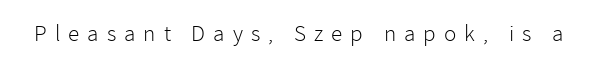
Characters follow at a spacing far wider than the type designer built in. The letterforms sit at book weight or below. Descender tails drop into unmarked territory. Notice how the stems are strictly vertical — no italics here.
